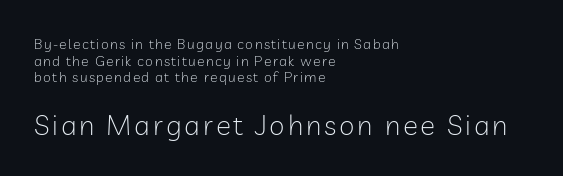
The image shows 28 px light sans-serif type, upright; set left-aligned, line spacing 1.18x, not underlined; the second (bottom) block is 2.0x larger; low stroke contrast and a medium x-height.
